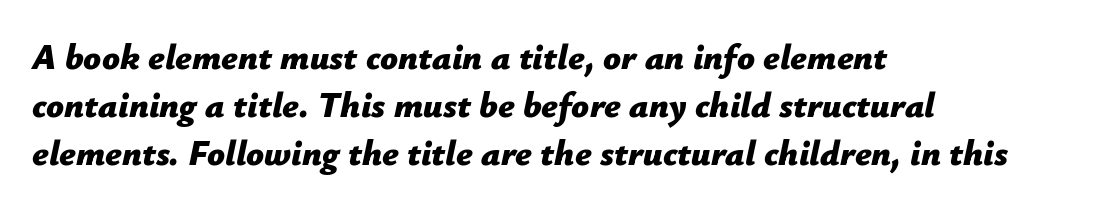
{"italic": "yes", "lean": "right", "slant_degrees": 12, "bold": "yes", "weight": "bold", "width": "normal", "stroke_contrast": "low", "x_height": "medium", "monospaced": "no", "underline": "no", "align": "left", "line_spacing": "normal", "line_spacing_ratio": 1.37, "letter_spacing": "normal", "letter_spacing_em": 0.0, "glyph_px": 35}
